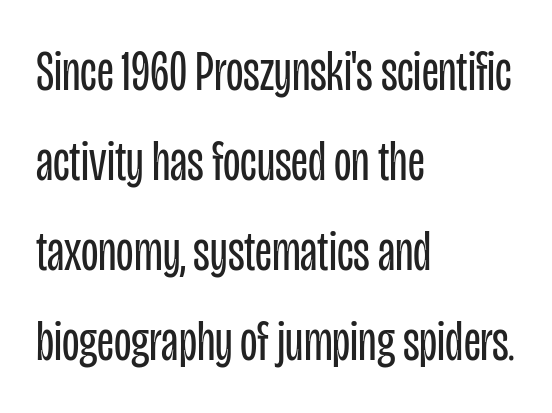
Q: Is the text bold? A: No.
Q: Is the text italic (slanted)? A: No, it is upright.
Q: Is the typeface a serif or a sans-serif typeface? A: Sans-serif.
Q: Is the text underlined? A: No.
Q: How is the paragraph aligned? A: Left-aligned.
Q: Is the spacing between letters normal or unusually wide? A: Normal.
Q: Is the spacing between lines tight, normal or loose? A: Normal.
Q: Width (condensed, normal, or wide)? A: Condensed.
Q: Stroke contrast? A: Low.
Q: x-height? A: Large.
Q: Monospaced? A: No.
